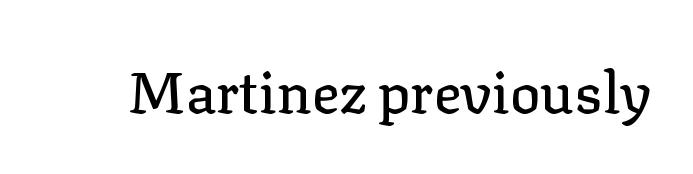
Classification — serif. Posture: straight, roman, zero tilt. The line texture is even and compact thanks to regular tracking. The area under the type is left untouched.
